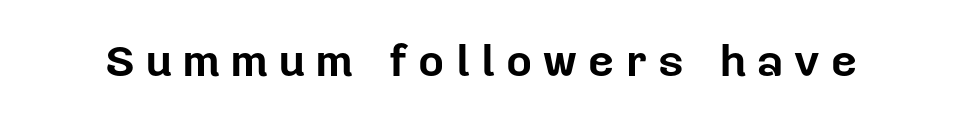
Q: Is the text bold? A: Yes.
Q: Is the text italic (slanted)? A: No, it is upright.
Q: Is the typeface a serif or a sans-serif typeface? A: Sans-serif.
Q: Is the text underlined? A: No.
Q: Is the spacing between letters normal or unusually wide? A: Unusually wide.
Q: Width (condensed, normal, or wide)? A: Normal.
Q: Stroke contrast? A: Low.
Q: x-height? A: Medium.
Q: Monospaced? A: No.
